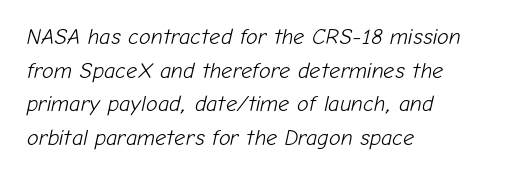
Descenders hang freely into open space. Each stroke keeps to a modest, everyday thickness or less. No extra tracking has been applied to these lines. Posture: slanted. A student would call this left alignment; a typographer would say flush left, rag right. Reading down the column, the eye jumps a familiar distance to each next line.
